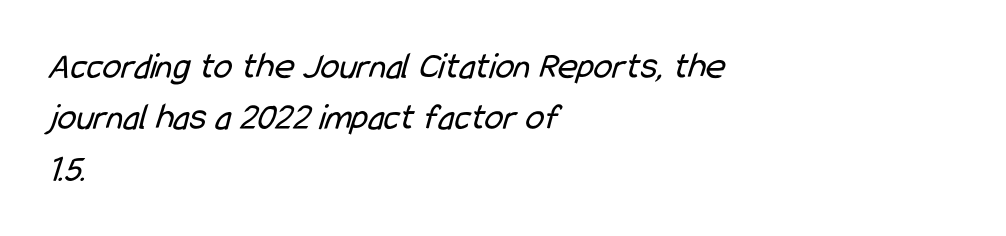
Nobody touched the tracking dial on this one. Think of a printed novel: that variable character pitch is what you see here. Line spacing here is normal. The strip under each line holds only bare page.
